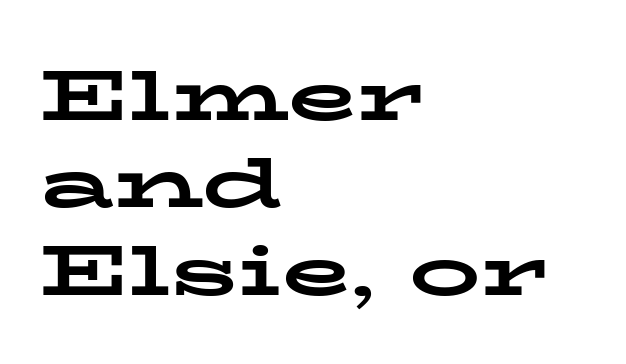
Q: Is the text bold? A: Yes.
Q: Is the text italic (slanted)? A: No, it is upright.
Q: Is the typeface a serif or a sans-serif typeface? A: Serif.
Q: Is the text underlined? A: No.
Q: How is the paragraph aligned? A: Left-aligned.
Q: Is the spacing between letters normal or unusually wide? A: Normal.
Q: Width (condensed, normal, or wide)? A: Wide.
Q: Stroke contrast? A: Low.
Q: x-height? A: Medium.
Q: Monospaced? A: No.
